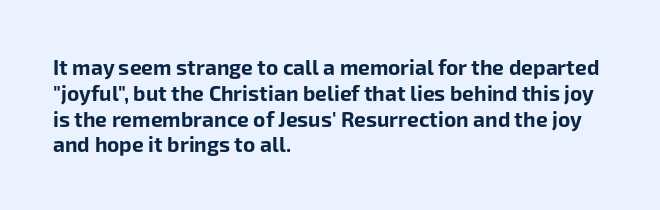
The letters stand upright; this is a roman face. Every row of glyphs begins at an identical x-position on the left. Between one letter and the next there's only the usual sliver of space. Caption: bold face, heavy strokes.
